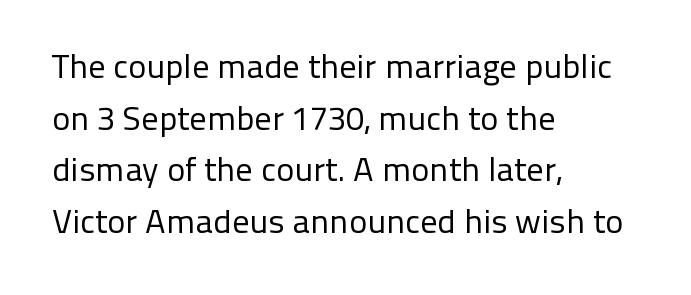
The typesetting does not lean heavy: it is not bold. Teacher's note: observe the even left margin — that is flush-left alignment. Posture: upright roman. Varying glyph widths throughout — classic text-font behaviour.
